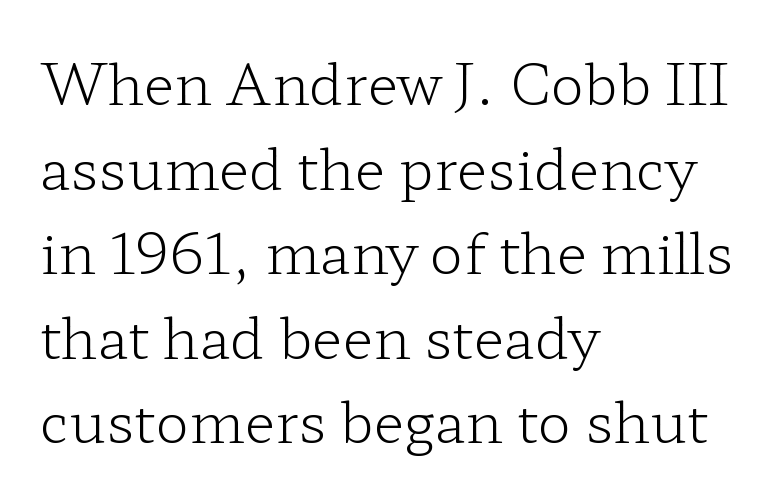
Proportional: the letters do not fall into vertical columns. This rendering uses left alignment, leaving the right contour irregular. Vertical spacing — default. Each stroke keeps to a modest, everyday thickness or less.
